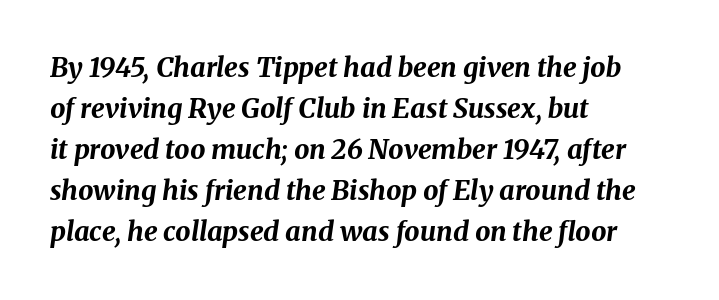
Q: Is the text bold? A: Yes.
Q: Is the text italic (slanted)? A: Yes, it leans right by about 8 degrees.
Q: Is the text underlined? A: No.
Q: How is the paragraph aligned? A: Left-aligned.
Q: Is the spacing between letters normal or unusually wide? A: Normal.
Q: Is the spacing between lines tight, normal or loose? A: Normal.
